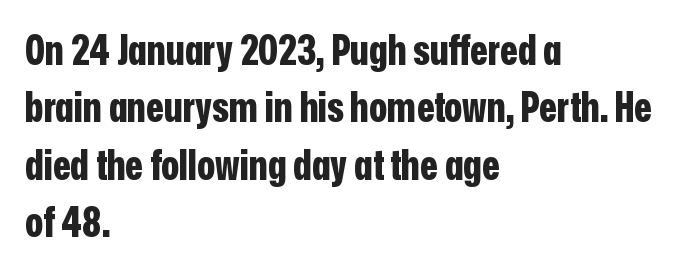
{"serif": "no", "italic": "no", "bold": "yes", "weight": "bold", "width": "condensed", "stroke_contrast": "low", "x_height": "medium", "monospaced": "no", "underline": "no", "align": "left", "line_spacing": "normal", "line_spacing_ratio": 1.4, "letter_spacing": "normal", "letter_spacing_em": 0.0, "glyph_px": 41}
